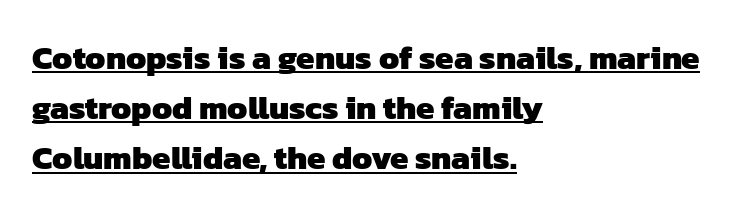
Q: Is the text bold? A: Yes.
Q: Is the typeface a serif or a sans-serif typeface? A: Sans-serif.
Q: Is the text underlined? A: Yes.
Q: How is the paragraph aligned? A: Left-aligned.
Q: Is the spacing between letters normal or unusually wide? A: Normal.
Q: Is the spacing between lines tight, normal or loose? A: Normal.
Q: Width (condensed, normal, or wide)? A: Normal.
Q: Stroke contrast? A: Low.
Q: x-height? A: Medium.
Q: Monospaced? A: No.
